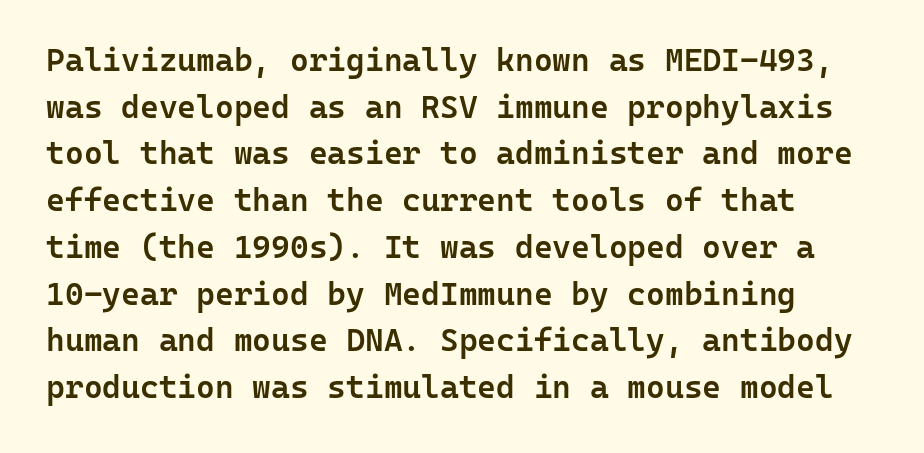
{"serif": "no", "italic": "no", "bold": "semi", "weight": "semibold", "width": "normal", "stroke_contrast": "low", "x_height": "medium", "monospaced": "yes", "underline": "no", "line_spacing": "normal", "line_spacing_ratio": 1.46, "letter_spacing": "normal", "letter_spacing_em": 0.0, "glyph_px": 32}
